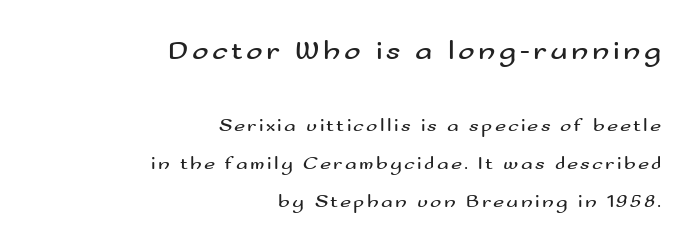
Q: Is the text bold? A: No.
Q: Is the text italic (slanted)? A: No, it is upright.
Q: Is the typeface a serif or a sans-serif typeface? A: Sans-serif.
Q: Is the text underlined? A: No.
Q: How is the paragraph aligned? A: Right-aligned.
Q: Is the spacing between lines tight, normal or loose? A: Loose.
Q: Which block of text is set in a larger size, the first (top) or the second (bottom)? A: The first (top) one.
Q: Width (condensed, normal, or wide)? A: Wide.
Q: Stroke contrast? A: Medium.
Q: x-height? A: Small.
Q: Monospaced? A: No.
